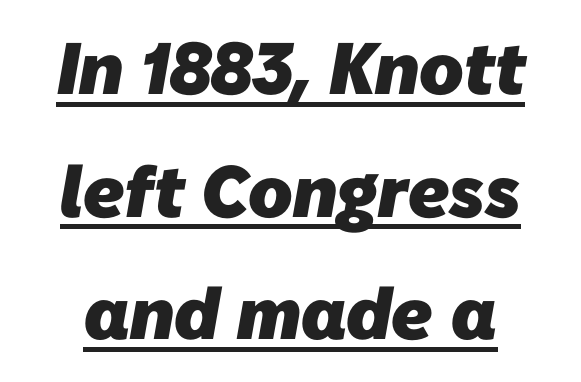
{"serif": "no", "bold": "yes", "weight": "heavy", "width": "normal", "stroke_contrast": "low", "x_height": "medium", "monospaced": "no", "underline": "yes", "line_spacing": "normal", "line_spacing_ratio": 1.68, "letter_spacing": "normal", "letter_spacing_em": 0.0, "glyph_px": 73}
